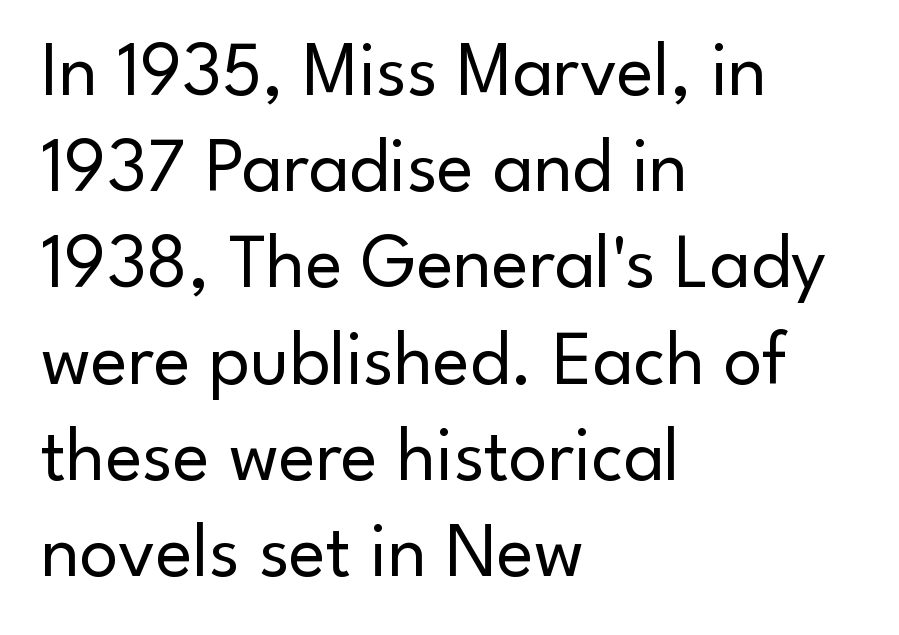
The image shows 77 px regular-weight sans-serif type, upright; set left-aligned, normal line spacing (1.25x), normal letter spacing, not underlined; low stroke contrast and a small x-height.
